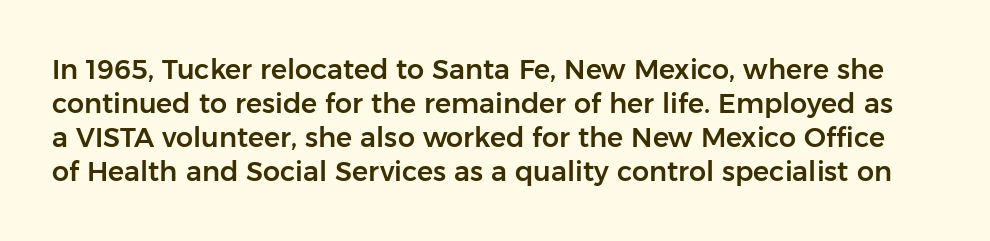
Q: Is the text italic (slanted)? A: No, it is upright.
Q: Is the text underlined? A: No.
Q: Is the spacing between letters normal or unusually wide? A: Normal.
Q: Is the spacing between lines tight, normal or loose? A: Normal.
